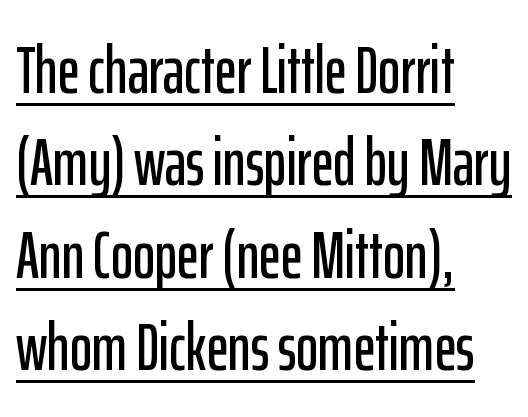
This is sans-serif lettering, the kind often seen on screens and signage. Proportional: the letters do not fall into vertical columns. A continuous stroke trails under the words, as in a hyperlink. This is roman type, the default non-slanted kind. If you drew a ruler down the left edge, every line would touch it.
